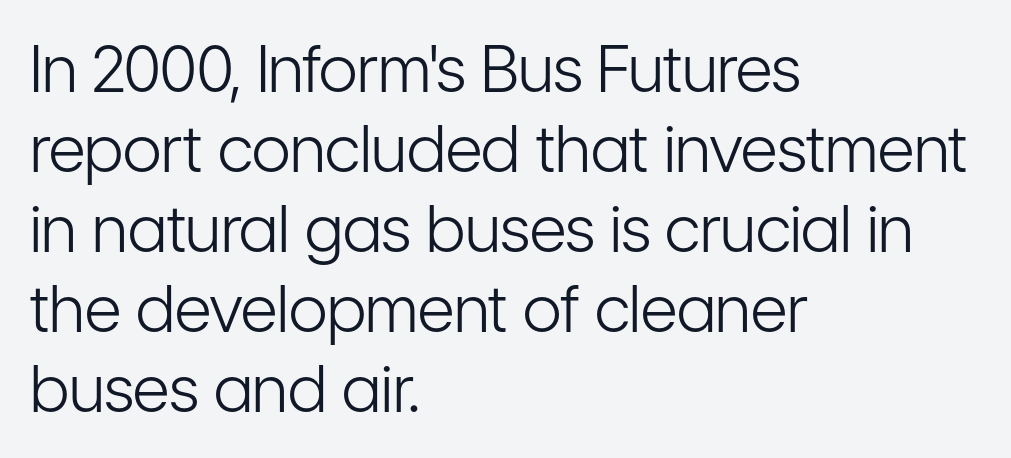
{"serif": "no", "italic": "no", "bold": "no", "weight": "light", "width": "condensed", "stroke_contrast": "low", "x_height": "medium", "monospaced": "no", "underline": "no", "align": "left", "line_spacing": "normal", "line_spacing_ratio": 1.25, "letter_spacing": "normal", "letter_spacing_em": 0.0, "glyph_px": 64}
